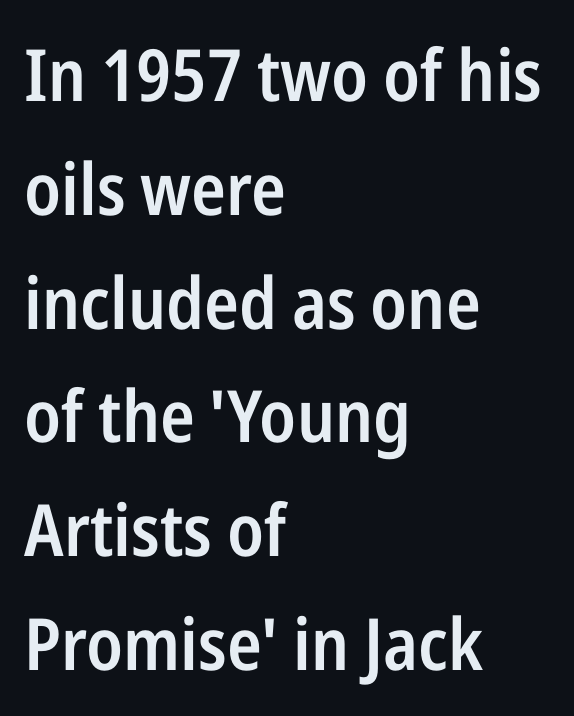
Q: Is the text bold? A: Semi-bold.
Q: Is the text italic (slanted)? A: No, it is upright.
Q: Is the typeface a serif or a sans-serif typeface? A: Sans-serif.
Q: Is the text underlined? A: No.
Q: How is the paragraph aligned? A: Left-aligned.
Q: Is the spacing between letters normal or unusually wide? A: Normal.
Q: Is the spacing between lines tight, normal or loose? A: Normal.
Q: Width (condensed, normal, or wide)? A: Condensed.
Q: Stroke contrast? A: Low.
Q: x-height? A: Medium.
Q: Monospaced? A: No.
